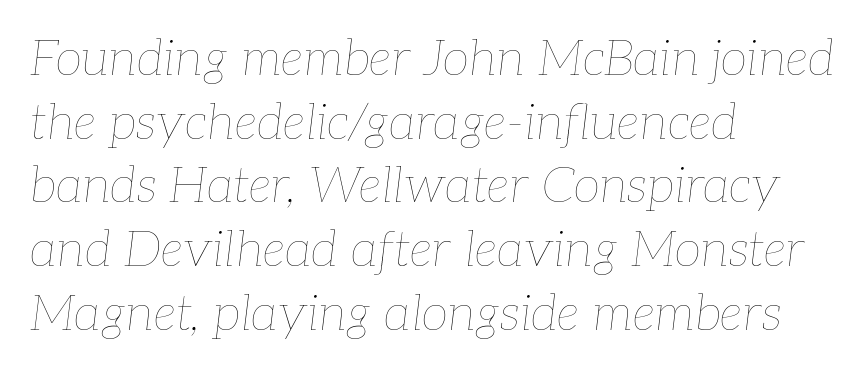
{"italic": "yes", "lean": "right", "slant_degrees": 7, "bold": "no", "weight": "thin", "width": "normal", "stroke_contrast": "low", "x_height": "medium", "monospaced": "no", "underline": "no", "align": "left", "line_spacing": "normal", "line_spacing_ratio": 1.3, "letter_spacing": "normal", "letter_spacing_em": 0.0, "glyph_px": 49}
